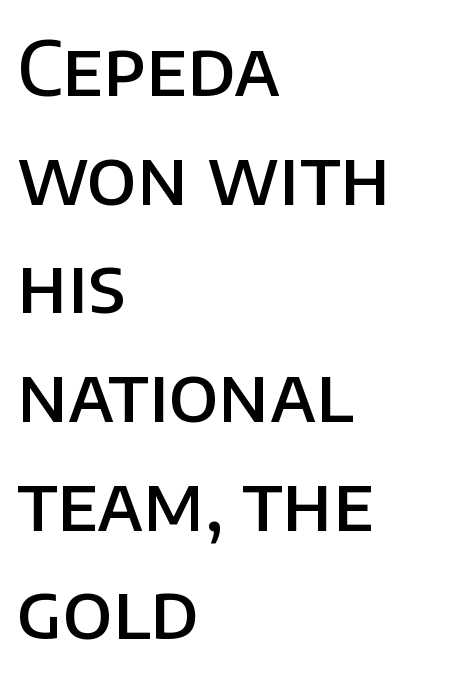
{"serif": "no", "italic": "no", "bold": "semi", "weight": "semibold", "width": "normal", "stroke_contrast": "low", "x_height": "large", "monospaced": "no", "underline": "no", "align": "left", "line_spacing": "normal", "line_spacing_ratio": 1.43, "letter_spacing": "normal", "letter_spacing_em": 0.0, "glyph_px": 76}
